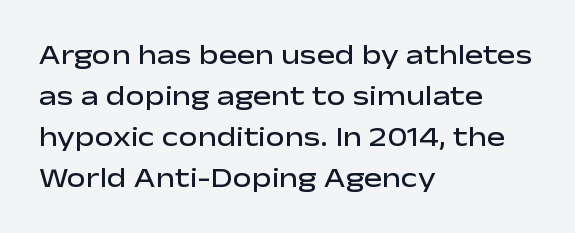
{"italic": "no", "bold": "semi", "underline": "no", "align": "left", "line_spacing": "normal", "line_spacing_ratio": 1.52, "letter_spacing": "normal", "letter_spacing_em": 0.0, "glyph_px": 27}
